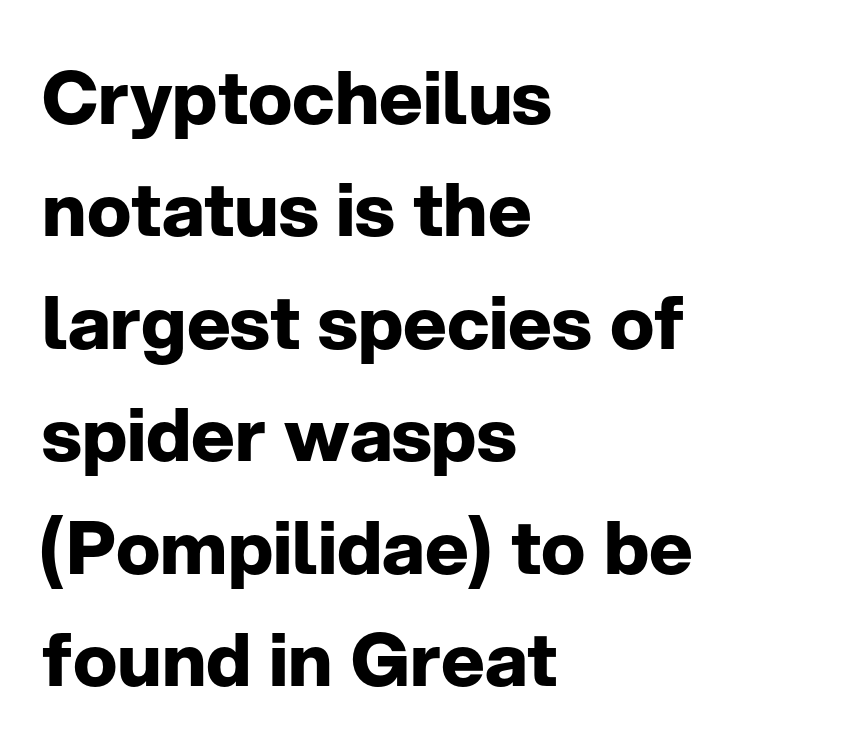
{"serif": "no", "italic": "no", "bold": "yes", "weight": "bold", "width": "normal", "stroke_contrast": "low", "x_height": "medium", "monospaced": "no", "underline": "no", "align": "left", "line_spacing": "normal", "line_spacing_ratio": 1.52, "letter_spacing": "normal", "letter_spacing_em": 0.0, "glyph_px": 74}
